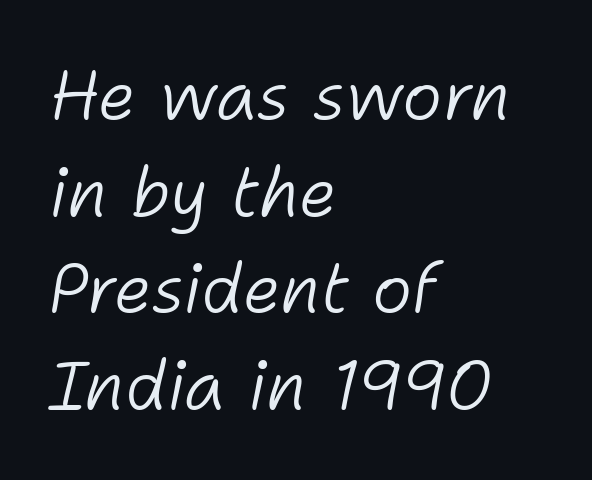
Q: Is the text bold? A: No.
Q: Is the text italic (slanted)? A: Yes, it leans right by about 11 degrees.
Q: Is the text underlined? A: No.
Q: How is the paragraph aligned? A: Left-aligned.
Q: Is the spacing between letters normal or unusually wide? A: Normal.
Q: Is the spacing between lines tight, normal or loose? A: Normal.
Q: Width (condensed, normal, or wide)? A: Normal.
Q: Stroke contrast? A: Low.
Q: x-height? A: Medium.
Q: Monospaced? A: No.
